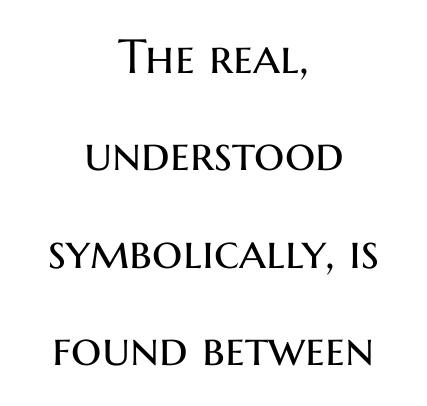
{"serif": "no", "italic": "no", "bold": "no", "weight": "regular", "width": "normal", "stroke_contrast": "medium", "x_height": "medium", "monospaced": "no", "underline": "no", "align": "center", "line_spacing": "loose", "line_spacing_ratio": 2.03, "letter_spacing": "normal", "letter_spacing_em": 0.0, "glyph_px": 48}
